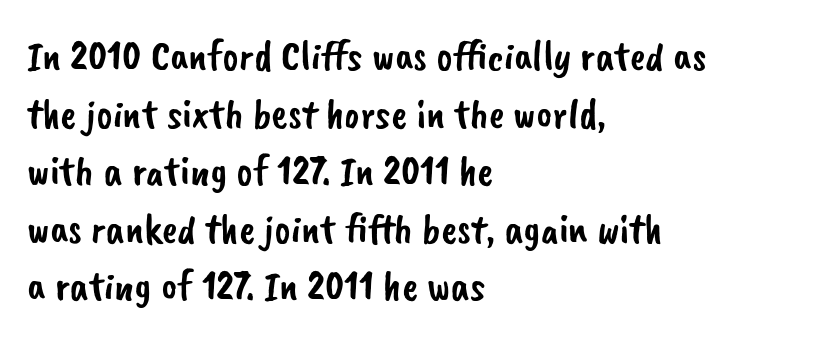
In terms of letterspacing, this is plain default setting. Where is the straight margin? On the left. Nope, no serifs anywhere on these letters. In terms of leading, this rendering sits right in the middle. Looks like regular typesetting: each glyph gets only the width it needs.
